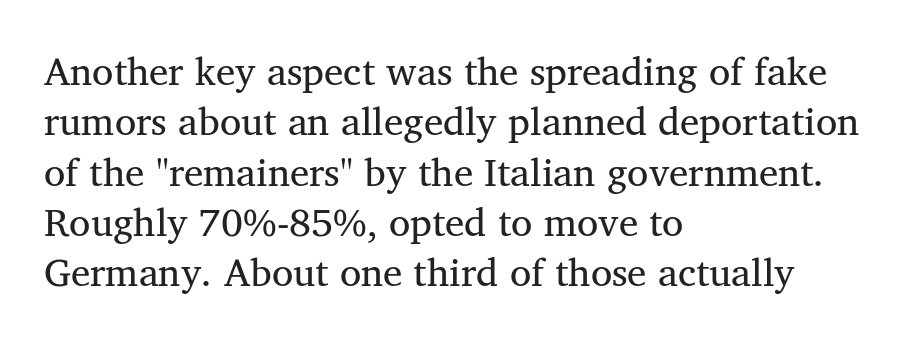
{"serif": "yes", "italic": "no", "bold": "no", "weight": "regular", "width": "normal", "stroke_contrast": "medium", "x_height": "medium", "monospaced": "no", "underline": "no", "align": "left", "line_spacing": "normal", "line_spacing_ratio": 1.29, "letter_spacing": "normal", "letter_spacing_em": 0.0, "glyph_px": 39}
